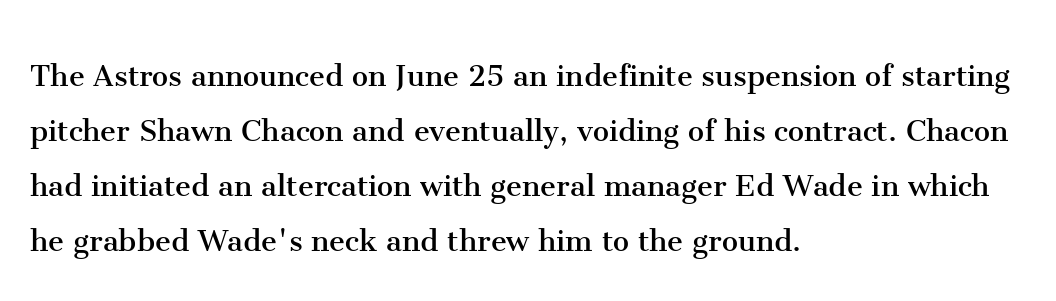
Compared with typical paragraphs, the rows here are spaced about the same. These lines are rendered in a variable-pitch font. Layout note: lines flush left. Unlike italic type, these characters show no tilt at all.
